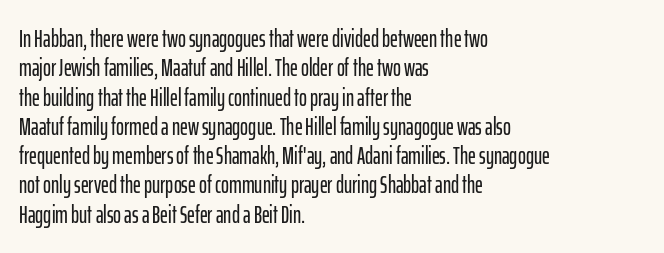
The lettering stays uniformly vertical, giving the passage a roman look. The letterforms sit shoulder to shoulder at normal distance. The setting favours the left margin, as ordinary paragraphs usually do. Decoration check: the copy has no underline.
